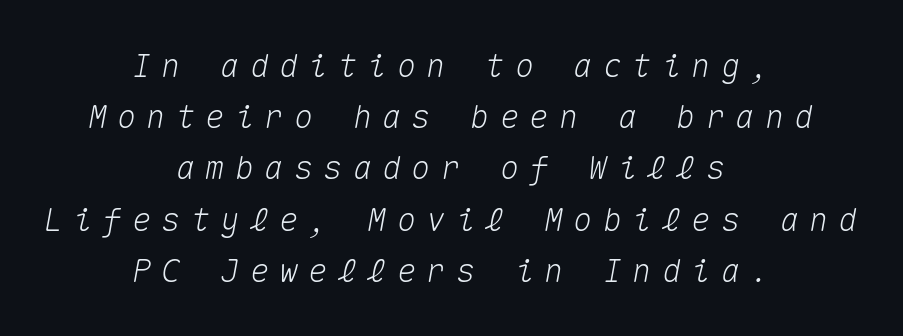
{"italic": "yes", "lean": "right", "slant_degrees": 10, "width": "normal", "stroke_contrast": "medium", "x_height": "medium", "monospaced": "yes", "underline": "no", "align": "center", "line_spacing": "normal", "line_spacing_ratio": 1.6, "letter_spacing": "wide", "letter_spacing_em": 0.32, "glyph_px": 32}
